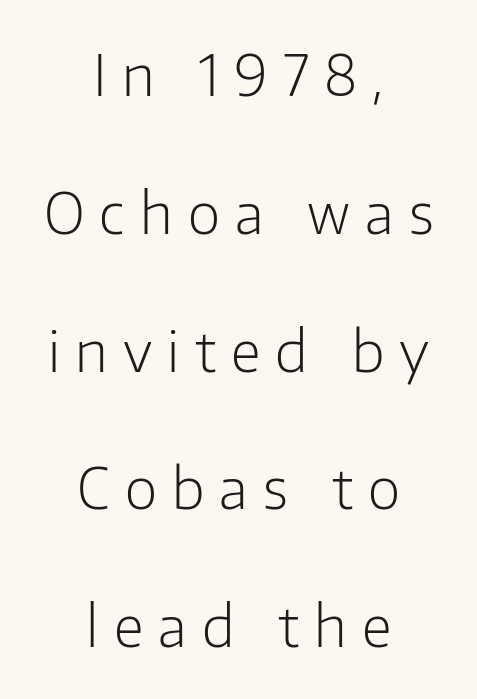
Ink coverage per letter is moderate at most. A typesetter would call this heavily tracked-out type. A typesetter would call this proportional, since set widths differ per character. Which margin do the lines hug? Neither — every line sits in the middle.
